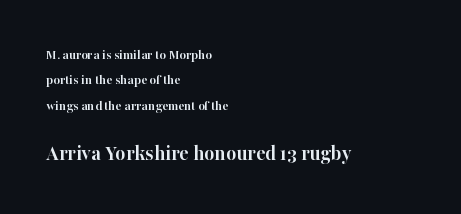
The image shows 22 px bold type, upright; set left-aligned, line spacing 1.82x, normal letter spacing, not underlined; the second (bottom) block is 1.57x larger.
